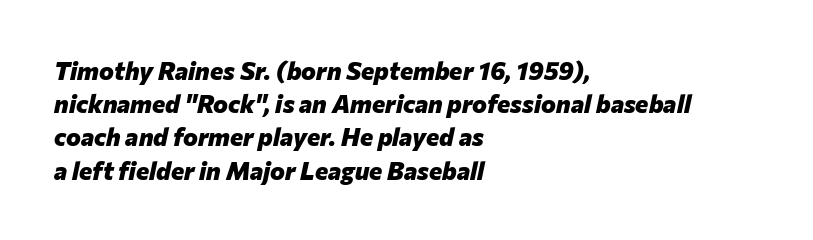
The area under the type is left untouched. Would a proofreader flag this as italicized? Yes. Tracking here is standard; glyphs follow each other at the usual distance. Visually the block forms a straight wall on the left and a jagged coastline on the right. A dark, heavy texture on the line: the type is bold. Evenly set lines give the paragraph a standard silhouette.
